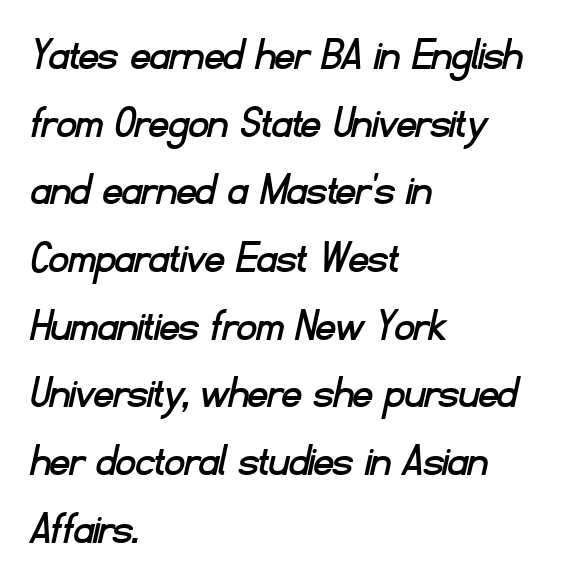
The image shows 48 px sans-serif type; set left-aligned, normal line spacing (1.41x), normal letter spacing, not underlined; low stroke contrast and a small x-height.
